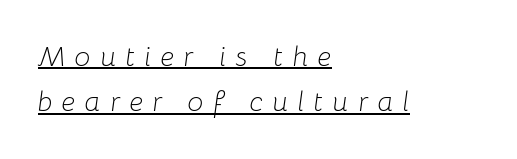
{"italic": "yes", "lean": "right", "slant_degrees": 8, "bold": "no", "weight": "light", "width": "normal", "stroke_contrast": "low", "x_height": "medium", "monospaced": "no", "underline": "yes", "align": "left", "line_spacing": "normal", "line_spacing_ratio": 1.62, "letter_spacing": "wide", "letter_spacing_em": 0.34, "glyph_px": 28}
